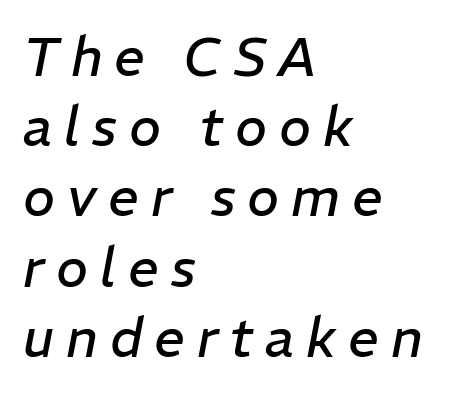
The line texture is sparse and dotted thanks to wide tracking. Notice how the stems are inclined rather than vertical — that's the hallmark of italics. Weight: not bold — regular or lighter. No word sits above an underline.
